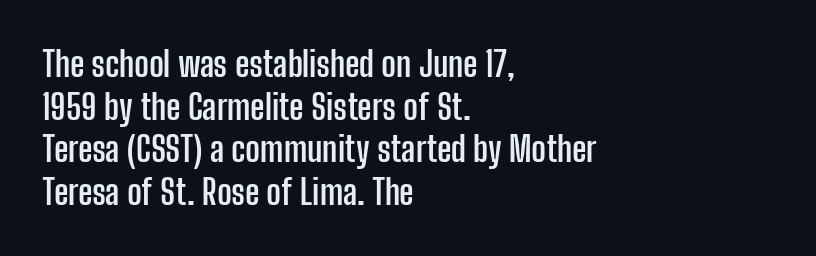
Q: Is the text bold? A: Yes.
Q: Is the text italic (slanted)? A: No, it is upright.
Q: Is the typeface a serif or a sans-serif typeface? A: Sans-serif.
Q: Is the text underlined? A: No.
Q: How is the paragraph aligned? A: Left-aligned.
Q: Is the spacing between letters normal or unusually wide? A: Normal.
Q: Width (condensed, normal, or wide)? A: Condensed.
Q: Stroke contrast? A: Low.
Q: x-height? A: Medium.
Q: Monospaced? A: No.
